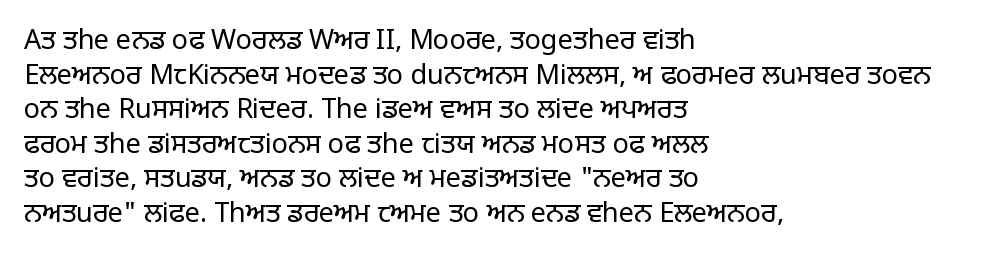
The block of text has a typical density, with ordinary space between rows. Which margin do the lines hug? The left one — the right edge is uneven. The space directly below the letters is spotless. This is the regular roman posture of the typeface. Does extra space separate the letters? No, they use regular spacing.
